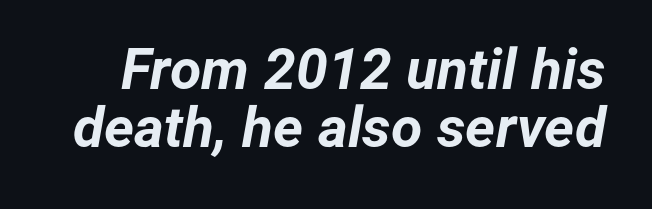
{"italic": "yes", "lean": "right", "slant_degrees": 12, "bold": "yes", "weight": "bold", "width": "normal", "stroke_contrast": "low", "x_height": "medium", "monospaced": "no", "underline": "no", "line_spacing": "tight", "line_spacing_ratio": 1.02, "letter_spacing": "normal", "letter_spacing_em": 0.0, "glyph_px": 57}
